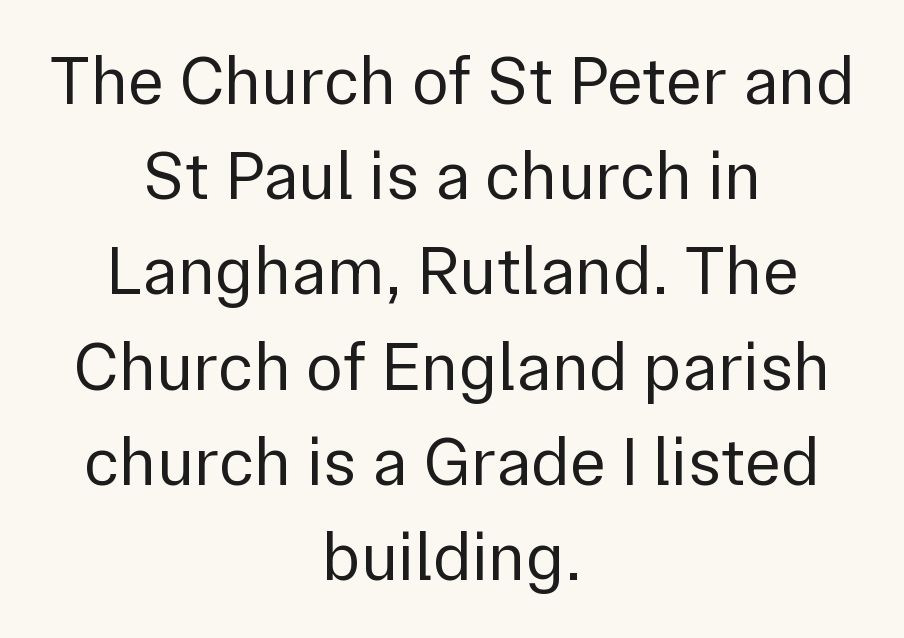
The image shows 69 px regular-weight sans-serif type, upright; set centered, normal line spacing (1.38x), normal letter spacing, not underlined; low stroke contrast and a medium x-height.
